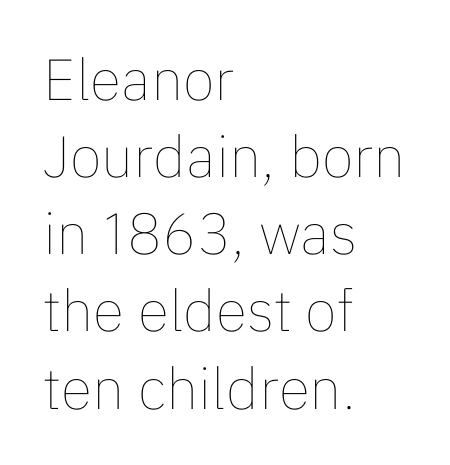
The image shows 58 px thin type, upright; set left-aligned, normal line spacing (1.33x), normal letter spacing, not underlined; low stroke contrast and a medium x-height.
